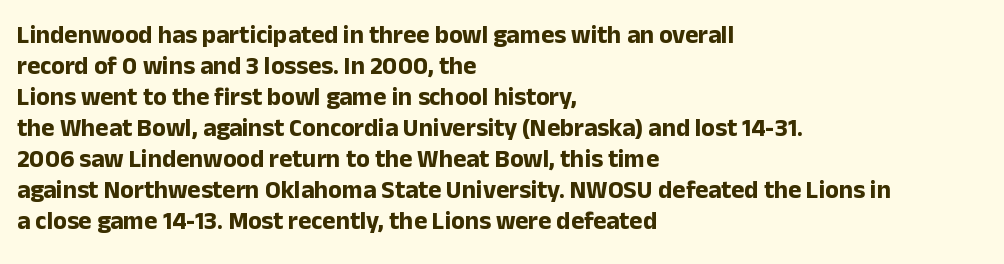
Q: Is the text bold? A: Yes.
Q: Is the text italic (slanted)? A: No, it is upright.
Q: Is the text underlined? A: No.
Q: How is the paragraph aligned? A: Left-aligned.
Q: Is the spacing between letters normal or unusually wide? A: Normal.
